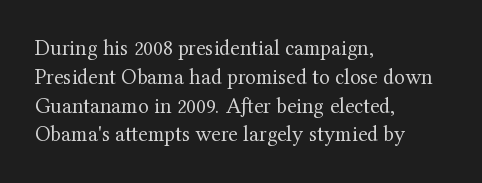
No extra ink here — the face is not bold. The ragged edge is on the right, which tells us the setting is flush left. Decoration check: the copy has no underline. Between one letter and the next there's only the usual sliver of space. No italicization has been applied; the sample stays upright. Successive baselines arrive at the customary interval.
